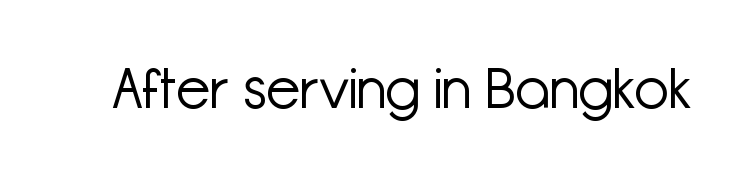
Each letter keeps its own natural width here, so spacing adapts to shape. Type style note: lacks serifs. Designer's note — italics off, roman on. This rendering leaves character spacing at its baseline value. The letters look calm and open, with moderate or lighter stems.
